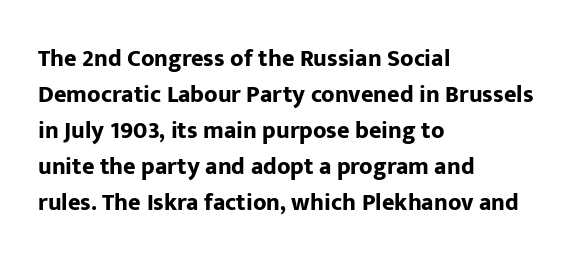
{"italic": "no", "bold": "yes", "underline": "no", "align": "left", "line_spacing": "normal", "line_spacing_ratio": 1.5, "letter_spacing": "normal", "letter_spacing_em": 0.0, "glyph_px": 24}
